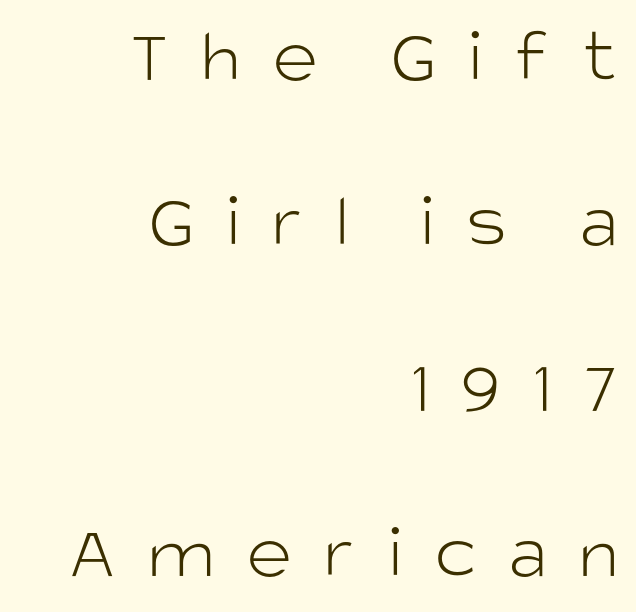
Q: Is the text bold? A: No.
Q: Is the text italic (slanted)? A: No, it is upright.
Q: Is the typeface a serif or a sans-serif typeface? A: Sans-serif.
Q: Is the text underlined? A: No.
Q: How is the paragraph aligned? A: Right-aligned.
Q: Is the spacing between letters normal or unusually wide? A: Unusually wide.
Q: Is the spacing between lines tight, normal or loose? A: Loose.
Q: Width (condensed, normal, or wide)? A: Normal.
Q: Stroke contrast? A: Low.
Q: x-height? A: Large.
Q: Monospaced? A: No.
